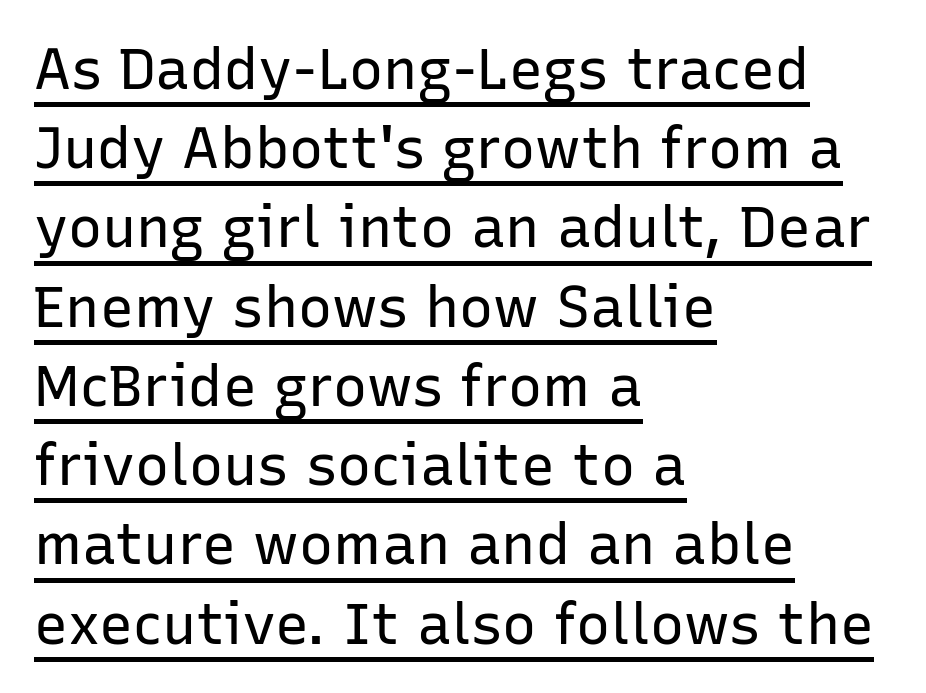
Q: Is the text bold? A: No.
Q: Is the text italic (slanted)? A: No, it is upright.
Q: Is the typeface a serif or a sans-serif typeface? A: Sans-serif.
Q: Is the text underlined? A: Yes.
Q: How is the paragraph aligned? A: Left-aligned.
Q: Is the spacing between letters normal or unusually wide? A: Normal.
Q: Is the spacing between lines tight, normal or loose? A: Normal.
Q: Width (condensed, normal, or wide)? A: Normal.
Q: Stroke contrast? A: Low.
Q: x-height? A: Medium.
Q: Monospaced? A: No.
